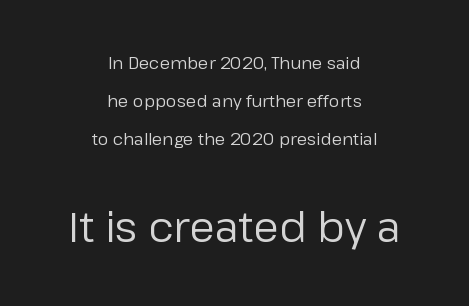
The image shows 42 px regular-weight sans-serif type, upright; set centered, loose line spacing (2.23x), normal letter spacing, not underlined; the second (bottom) block is 2.47x larger; low stroke contrast and a medium x-height.
